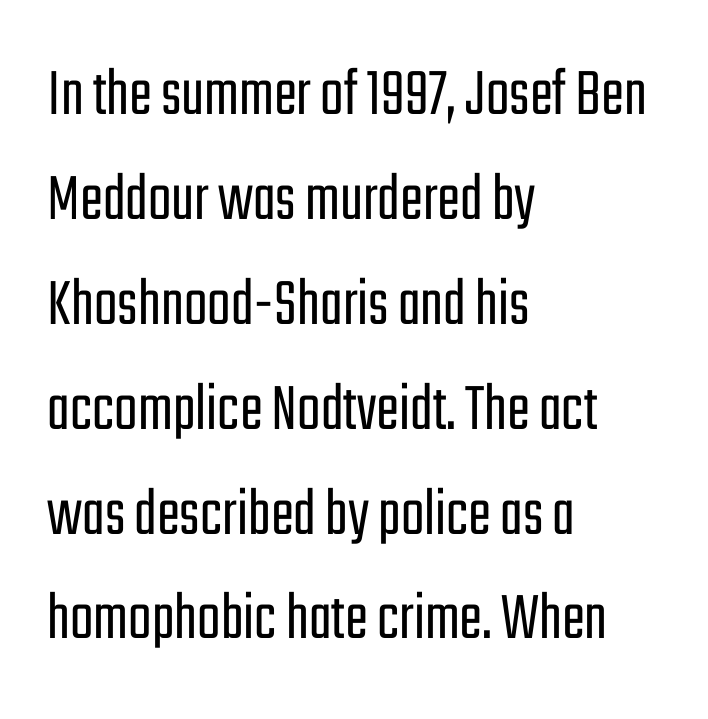
{"serif": "no", "italic": "no", "bold": "no", "weight": "light", "width": "condensed", "stroke_contrast": "low", "x_height": "medium", "monospaced": "no", "underline": "no", "align": "left", "line_spacing": "normal", "line_spacing_ratio": 1.52, "letter_spacing": "normal", "letter_spacing_em": 0.0, "glyph_px": 69}
